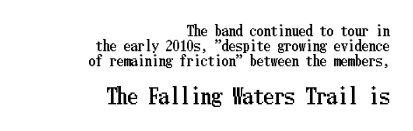
The image shows 21 px text type, upright; set right-aligned, tight line spacing (1.08x), normal letter spacing, not underlined; the second (bottom) block is 1.5x larger.
